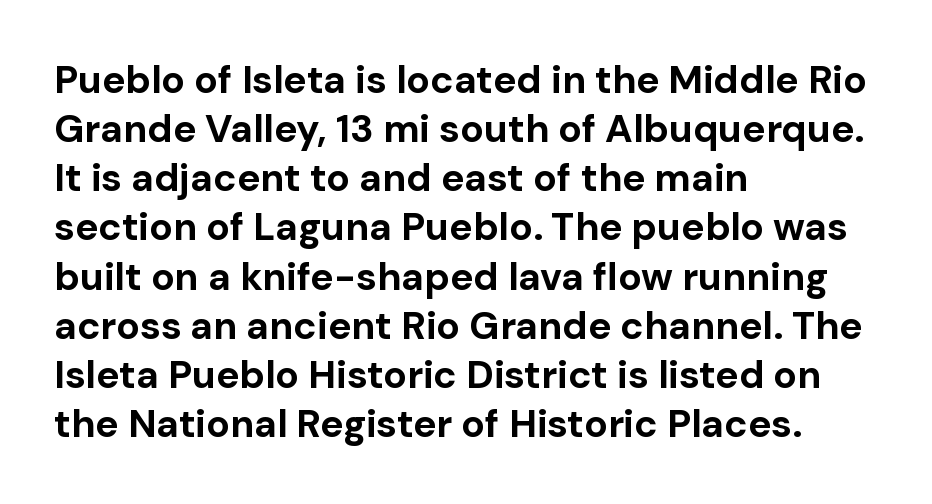
The type family on display is of the sans-serif kind. Strokes here are thick enough to call this a true bold. Short note: letters normally spaced. Quick note: underline off.
